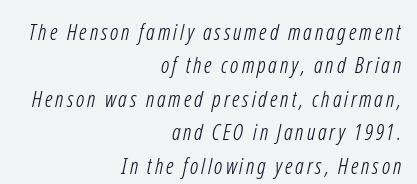
Q: Is the text bold? A: No.
Q: Is the text underlined? A: No.
Q: How is the paragraph aligned? A: Right-aligned.
Q: Is the spacing between lines tight, normal or loose? A: Normal.
